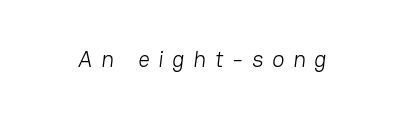
Q: Is the text bold? A: No.
Q: Is the text underlined? A: No.
Q: Is the spacing between letters normal or unusually wide? A: Unusually wide.
